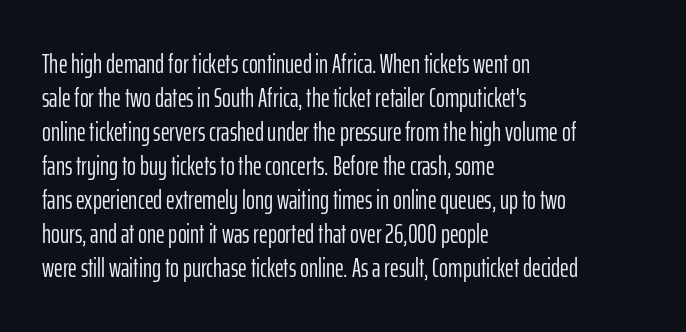
{"italic": "no", "bold": "no", "underline": "no", "align": "left", "line_spacing": "normal", "line_spacing_ratio": 1.26, "letter_spacing": "normal", "letter_spacing_em": 0.0, "glyph_px": 27}
